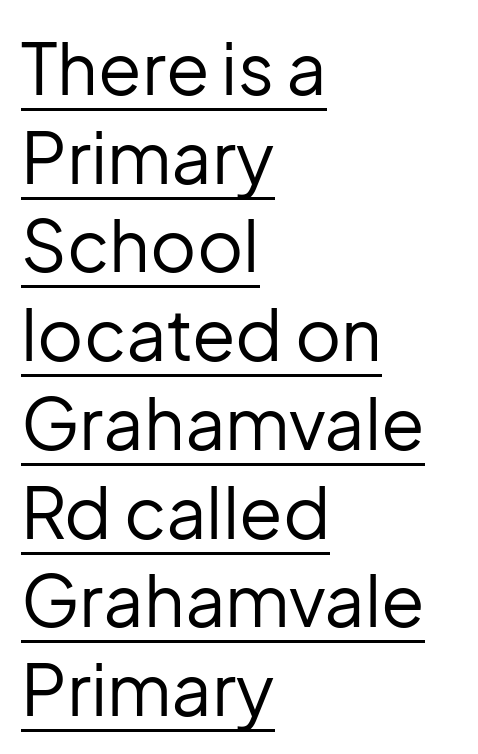
The image shows 71 px regular-weight sans-serif type, upright; set left-aligned, normal line spacing (1.25x), normal letter spacing, underlined; low stroke contrast and a medium x-height.
